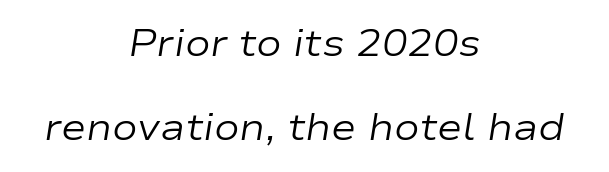
Q: Is the text bold? A: No.
Q: Is the text italic (slanted)? A: Yes, it leans right by about 9 degrees.
Q: Is the text underlined? A: No.
Q: How is the paragraph aligned? A: Centered.
Q: Is the spacing between letters normal or unusually wide? A: Normal.
Q: Is the spacing between lines tight, normal or loose? A: Loose.
Q: Width (condensed, normal, or wide)? A: Wide.
Q: Stroke contrast? A: Low.
Q: x-height? A: Medium.
Q: Monospaced? A: No.
